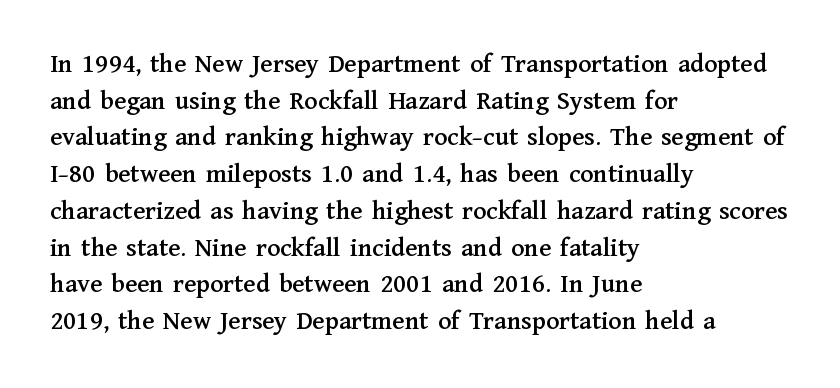
Q: Is the text italic (slanted)? A: No, it is upright.
Q: Is the text underlined? A: No.
Q: How is the paragraph aligned? A: Left-aligned.
Q: Is the spacing between letters normal or unusually wide? A: Normal.
Q: Is the spacing between lines tight, normal or loose? A: Normal.
